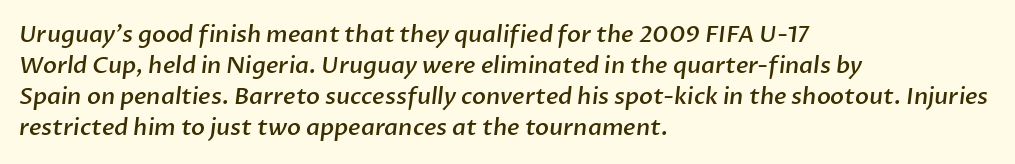
{"bold": "semi", "underline": "no", "align": "left", "line_spacing": "normal", "line_spacing_ratio": 1.35, "letter_spacing": "normal", "letter_spacing_em": 0.0, "glyph_px": 23}
